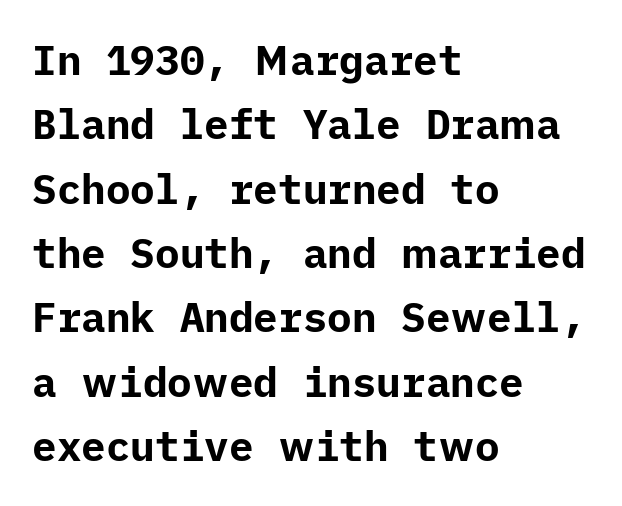
Q: Is the text bold? A: Yes.
Q: Is the text italic (slanted)? A: No, it is upright.
Q: Is the typeface a serif or a sans-serif typeface? A: Sans-serif.
Q: Is the text underlined? A: No.
Q: How is the paragraph aligned? A: Left-aligned.
Q: Is the spacing between letters normal or unusually wide? A: Normal.
Q: Is the spacing between lines tight, normal or loose? A: Normal.
Q: Width (condensed, normal, or wide)? A: Normal.
Q: Stroke contrast? A: Low.
Q: x-height? A: Medium.
